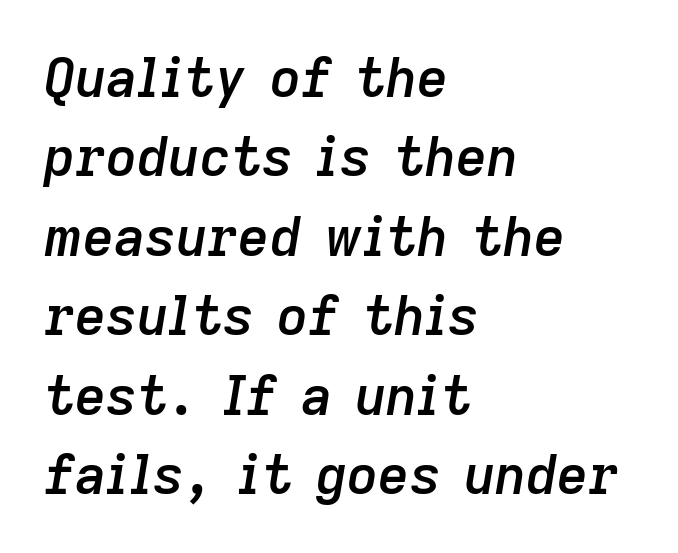
Q: Is the text bold? A: Semi-bold.
Q: Is the text italic (slanted)? A: Yes, it leans right by about 9 degrees.
Q: Is the text underlined? A: No.
Q: How is the paragraph aligned? A: Left-aligned.
Q: Is the spacing between letters normal or unusually wide? A: Normal.
Q: Is the spacing between lines tight, normal or loose? A: Normal.
Q: Width (condensed, normal, or wide)? A: Normal.
Q: Stroke contrast? A: Low.
Q: x-height? A: Medium.
Q: Monospaced? A: No.
